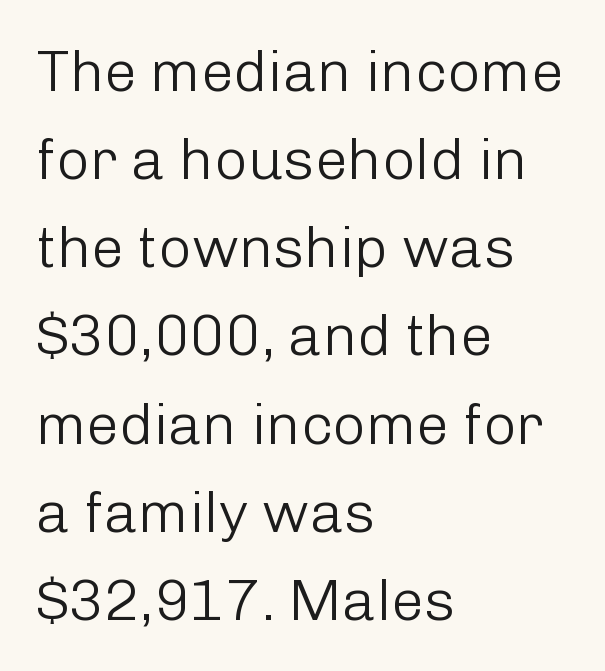
Spacing verdict: proportional, widths tailored to each character. Has an underline been added? It has not. The leading is moderate, giving the passage an even texture. The type sits square on the baseline with zero lean. Observe the ordinary spacing: letters are neighbours, not strangers.
